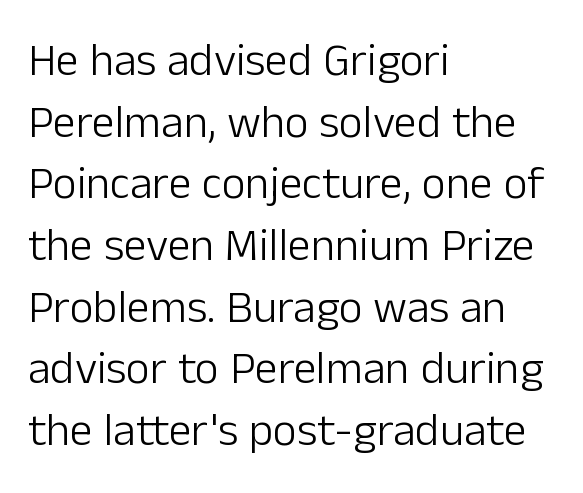
Q: Is the text bold? A: No.
Q: Is the text italic (slanted)? A: No, it is upright.
Q: Is the typeface a serif or a sans-serif typeface? A: Sans-serif.
Q: Is the text underlined? A: No.
Q: How is the paragraph aligned? A: Left-aligned.
Q: Is the spacing between letters normal or unusually wide? A: Normal.
Q: Is the spacing between lines tight, normal or loose? A: Normal.
Q: Width (condensed, normal, or wide)? A: Normal.
Q: Stroke contrast? A: Low.
Q: x-height? A: Medium.
Q: Monospaced? A: No.
